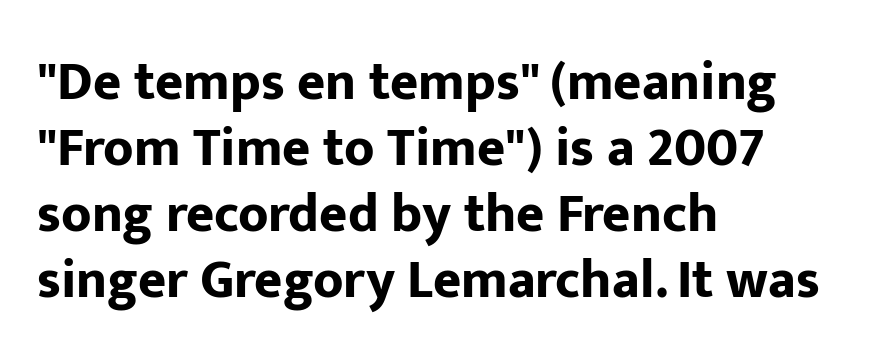
Does the copy run flush right? No — it runs flush left. Compared with typical body copy, the letter spacing here is the same. Here the designer chose a conventional face with non-uniform glyph widths. Lines of text with bare space underneath.
